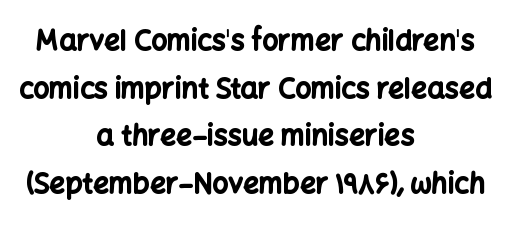
The image shows 28 px bold sans-serif type, upright; set centered, normal line spacing (1.7x), normal letter spacing, not underlined; low stroke contrast and a medium x-height.
